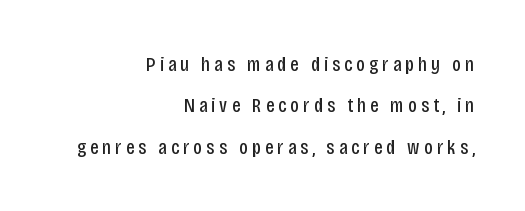
Q: Is the text bold? A: No.
Q: Is the text italic (slanted)? A: No, it is upright.
Q: Is the text underlined? A: No.
Q: How is the paragraph aligned? A: Right-aligned.
Q: Is the spacing between lines tight, normal or loose? A: Loose.
